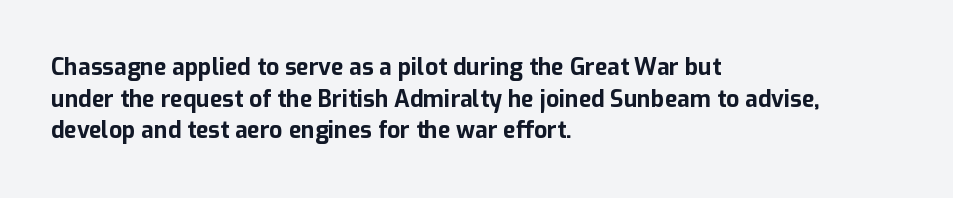
One glance says typical: line gaps are just what's usual. The letters stand upright; this is a roman face. These lines stack with their left ends in a neat column. Bold? Absolutely — the strokes are thick and heavy.
